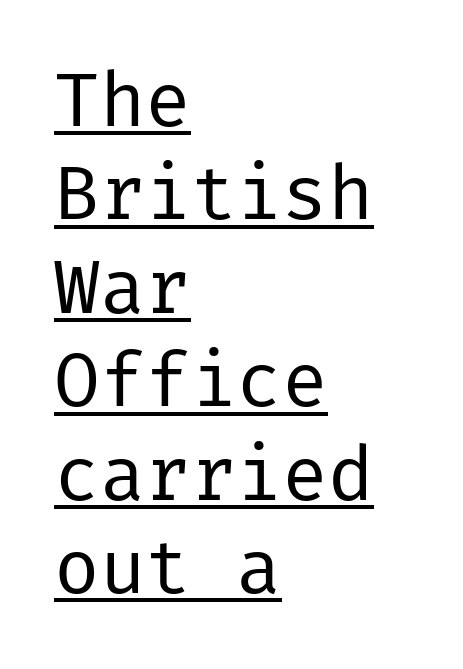
You can tell from the bare stems that sans-serif type was used. Ink coverage per letter is moderate at most. The string is rendered with underlining switched on. Look at the tracking — it's just the regular setting, nothing added. The lettering stays uniformly vertical, giving the passage a roman look.
